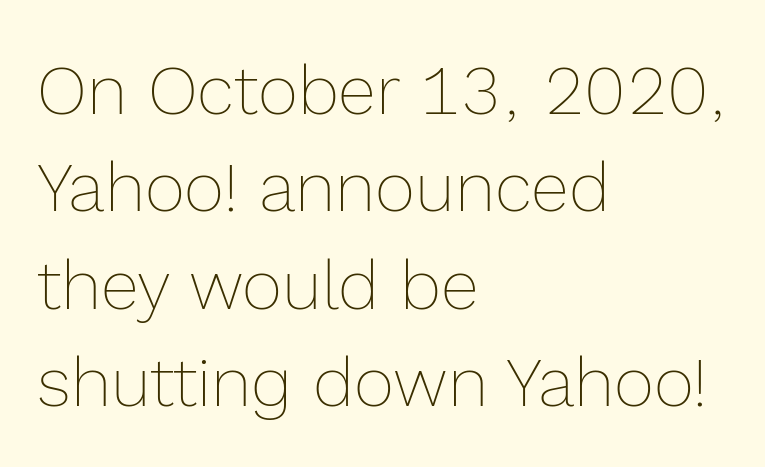
Letters rest on an invisible, unmarked baseline. Normally led — the rows are evenly, conventionally spaced. Inter-character spacing is left at the font's built-in metrics. Upright lettering throughout.
